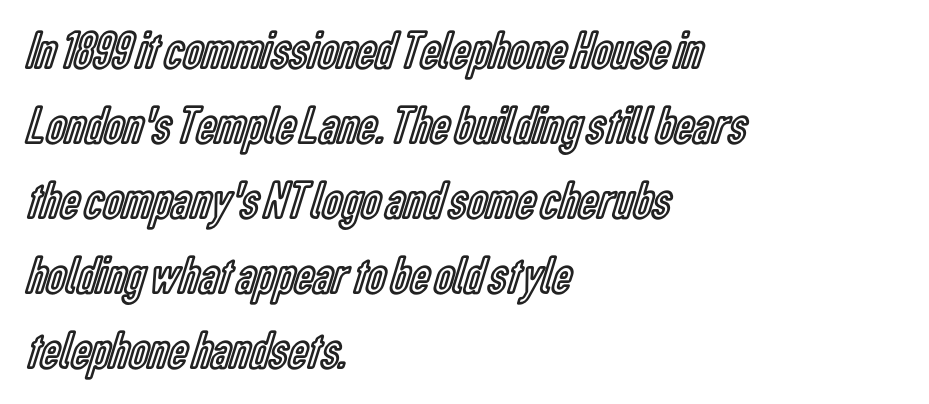
Q: Is the text italic (slanted)? A: Yes.
Q: Is the text underlined? A: No.
Q: How is the paragraph aligned? A: Left-aligned.
Q: Is the spacing between letters normal or unusually wide? A: Normal.
Q: Is the spacing between lines tight, normal or loose? A: Normal.
Q: Width (condensed, normal, or wide)? A: Condensed.
Q: x-height? A: Medium.
Q: Monospaced? A: No.
